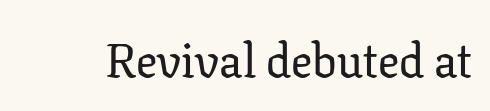
{"serif": "yes", "italic": "no", "width": "normal", "stroke_contrast": "low", "x_height": "medium", "monospaced": "no", "underline": "no", "letter_spacing": "normal", "letter_spacing_em": 0.0, "glyph_px": 47}
